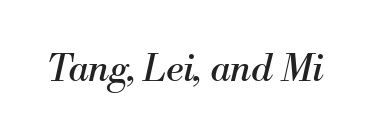
The image shows 37 px regular-weight serif type, italic (leaning right); set normal letter spacing, not underlined; medium stroke contrast and a small x-height.
